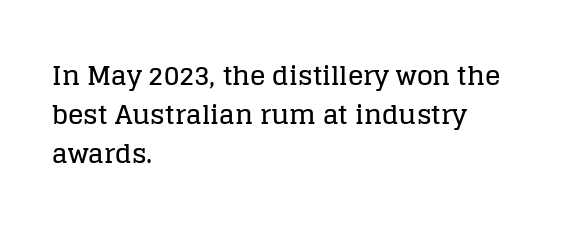
Q: Is the text italic (slanted)? A: No, it is upright.
Q: Is the text underlined? A: No.
Q: How is the paragraph aligned? A: Left-aligned.
Q: Is the spacing between letters normal or unusually wide? A: Normal.
Q: Is the spacing between lines tight, normal or loose? A: Normal.
